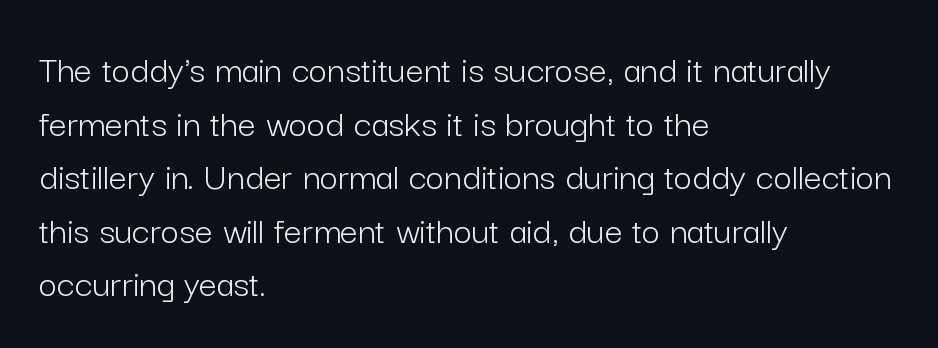
{"serif": "no", "italic": "no", "bold": "no", "weight": "light", "width": "normal", "stroke_contrast": "low", "x_height": "medium", "monospaced": "no", "underline": "no", "align": "left", "line_spacing": "normal", "line_spacing_ratio": 1.34, "letter_spacing": "normal", "letter_spacing_em": 0.0, "glyph_px": 40}
